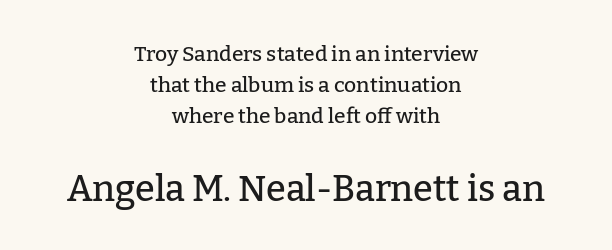
Rows of type keep a routine distance in the vertical direction. Top chunk: small. Bottom chunk: large. Nobody touched the tracking dial on this one. Posture: vertical.
